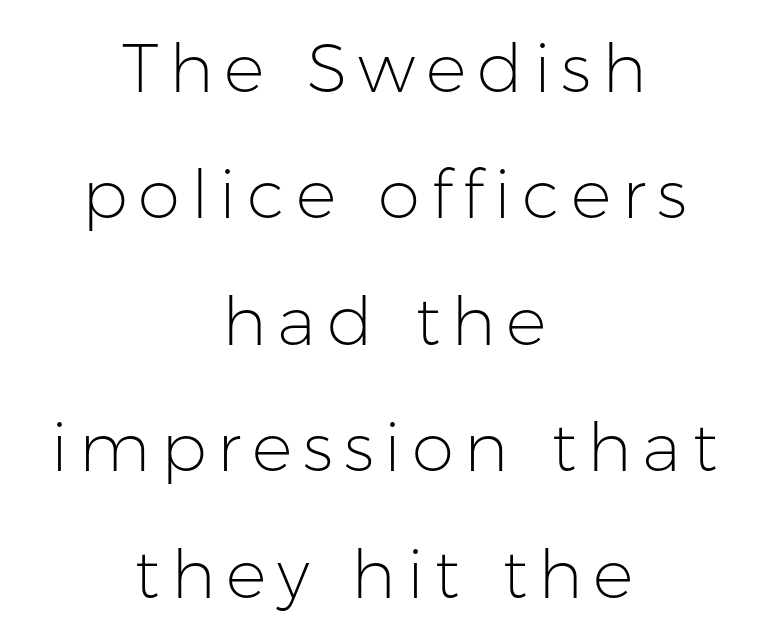
Quick note: underline off. These glyphs show unthickened strokes, regular width or finer. Nope, not italic — everything's standing straight. A sans-serif font was chosen for this passage. Visually the block forms a symmetrical silhouette, jagged on both flanks.
